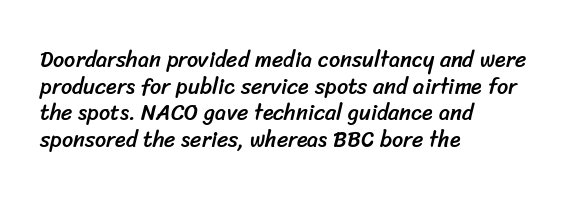
{"underline": "no", "align": "left", "line_spacing_ratio": 1.21, "letter_spacing": "normal", "letter_spacing_em": 0.0, "glyph_px": 22}
